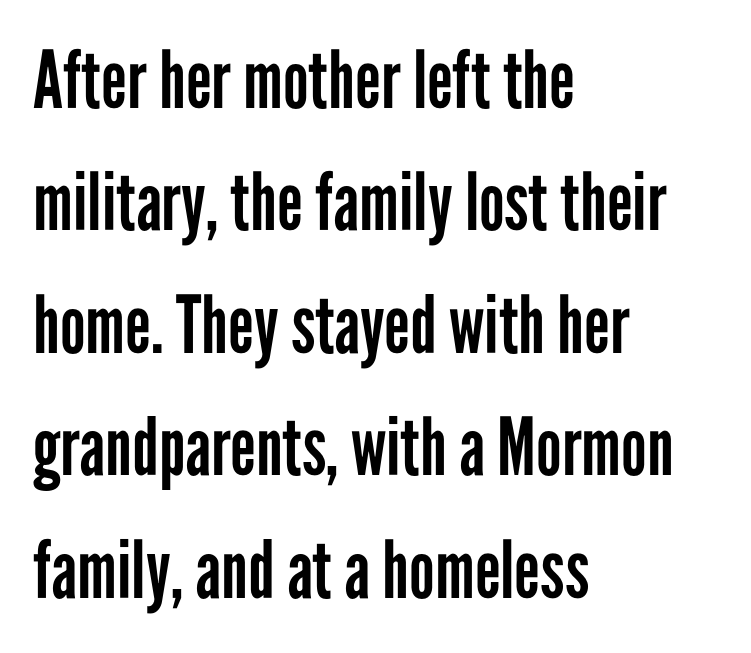
{"serif": "no", "italic": "no", "bold": "no", "weight": "regular", "width": "condensed", "stroke_contrast": "low", "x_height": "medium", "monospaced": "no", "underline": "no", "align": "left", "line_spacing": "normal", "line_spacing_ratio": 1.53, "letter_spacing": "normal", "letter_spacing_em": 0.0, "glyph_px": 80}
